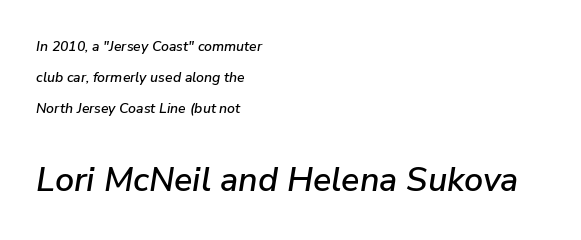
The image shows 34 px text type, italic (leaning right); set left-aligned, loose line spacing (2.22x), normal letter spacing, not underlined; the second (bottom) block is 2.43x larger; low stroke contrast and a medium x-height.
